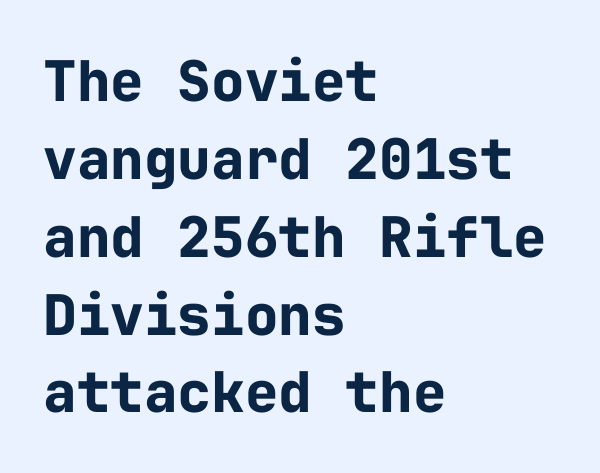
Q: Is the text bold? A: Yes.
Q: Is the text italic (slanted)? A: No, it is upright.
Q: Is the typeface a serif or a sans-serif typeface? A: Sans-serif.
Q: Is the text underlined? A: No.
Q: How is the paragraph aligned? A: Left-aligned.
Q: Is the spacing between letters normal or unusually wide? A: Normal.
Q: Is the spacing between lines tight, normal or loose? A: Normal.
Q: Width (condensed, normal, or wide)? A: Normal.
Q: Stroke contrast? A: Low.
Q: x-height? A: Medium.
Q: Monospaced? A: Yes.
